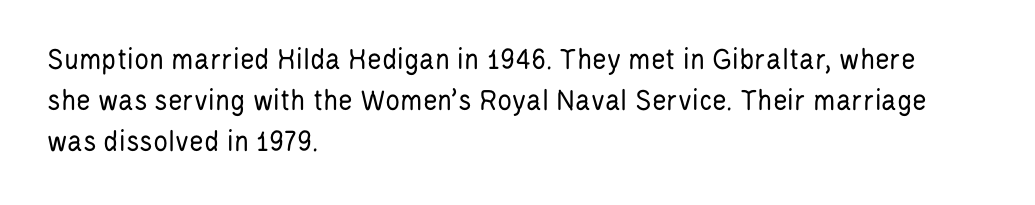
{"serif": "no", "italic": "no", "bold": "no", "weight": "regular", "width": "condensed", "stroke_contrast": "low", "x_height": "large", "monospaced": "no", "underline": "no", "align": "left", "line_spacing": "normal", "line_spacing_ratio": 1.33, "letter_spacing": "normal", "letter_spacing_em": 0.0, "glyph_px": 31}
